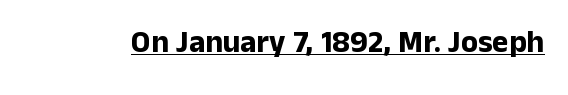
Q: Is the text bold? A: Yes.
Q: Is the text italic (slanted)? A: No, it is upright.
Q: Is the typeface a serif or a sans-serif typeface? A: Sans-serif.
Q: Is the text underlined? A: Yes.
Q: Is the spacing between letters normal or unusually wide? A: Normal.
Q: Width (condensed, normal, or wide)? A: Normal.
Q: Stroke contrast? A: Low.
Q: x-height? A: Medium.
Q: Monospaced? A: No.
